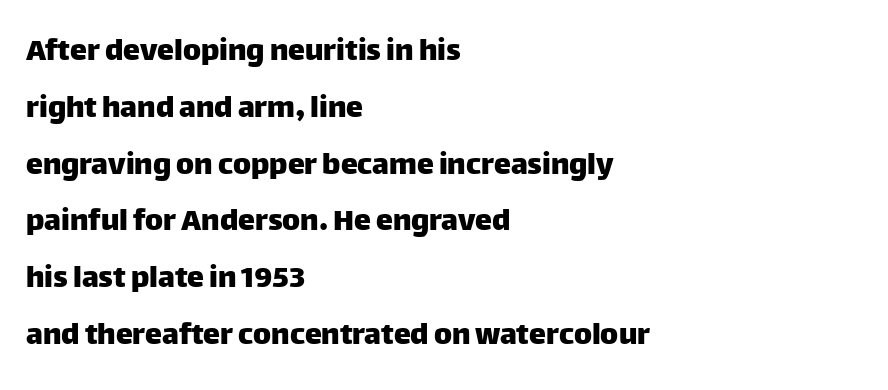
Think of a printed novel: that variable character pitch is what you see here. Posture: upright roman. You could call the tracking neutral — neither tight nor loose. Has an underline been added? It has not.
